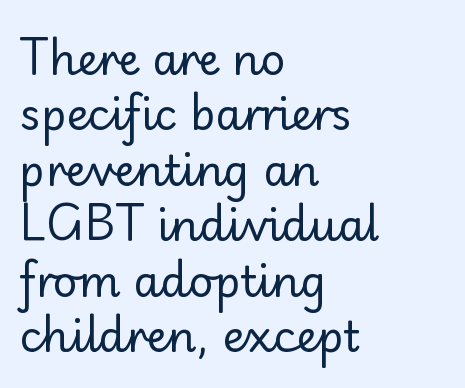
Q: Is the text bold? A: No.
Q: Is the text italic (slanted)? A: No, it is upright.
Q: Is the typeface a serif or a sans-serif typeface? A: Sans-serif.
Q: Is the text underlined? A: No.
Q: How is the paragraph aligned? A: Left-aligned.
Q: Is the spacing between letters normal or unusually wide? A: Normal.
Q: Is the spacing between lines tight, normal or loose? A: Normal.
Q: Width (condensed, normal, or wide)? A: Normal.
Q: Stroke contrast? A: Low.
Q: x-height? A: Small.
Q: Monospaced? A: No.
